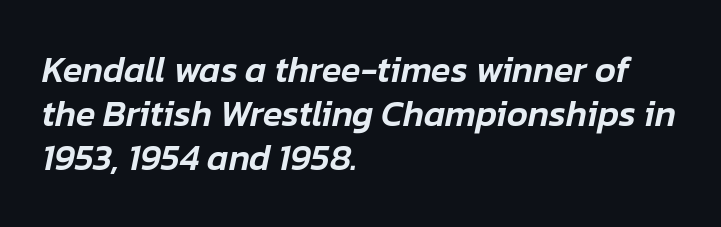
{"italic": "yes", "lean": "right", "slant_degrees": 12, "width": "normal", "stroke_contrast": "low", "x_height": "medium", "monospaced": "no", "underline": "no", "align": "left", "line_spacing_ratio": 1.22, "letter_spacing": "normal", "letter_spacing_em": 0.0, "glyph_px": 36}
